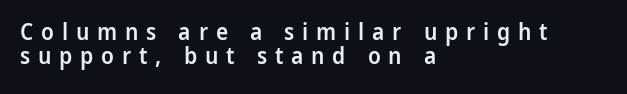
Q: Is the text bold? A: Semi-bold.
Q: Is the text italic (slanted)? A: No, it is upright.
Q: Is the text underlined? A: No.
Q: How is the paragraph aligned? A: Left-aligned.
Q: Is the spacing between letters normal or unusually wide? A: Unusually wide.
Q: Is the spacing between lines tight, normal or loose? A: Tight.
